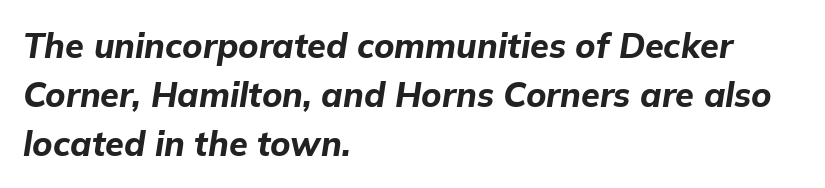
Here the designer chose a conventional face with non-uniform glyph widths. Italic? Definitely — the glyphs are oblique. This sample keeps an unexceptional amount of space between lines. Each row of text sits above clean, open space.
